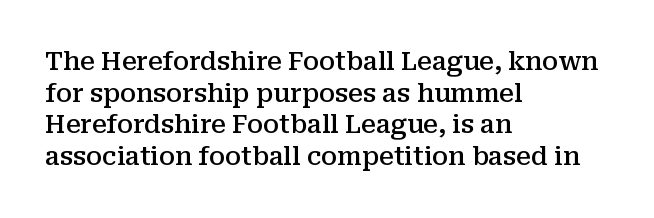
Q: Is the text bold? A: Semi-bold.
Q: Is the text italic (slanted)? A: No, it is upright.
Q: Is the text underlined? A: No.
Q: How is the paragraph aligned? A: Left-aligned.
Q: Is the spacing between letters normal or unusually wide? A: Normal.
